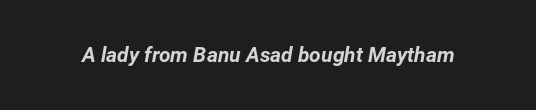
The image shows 21 px bold type, italic (leaning right); set normal letter spacing, not underlined.
